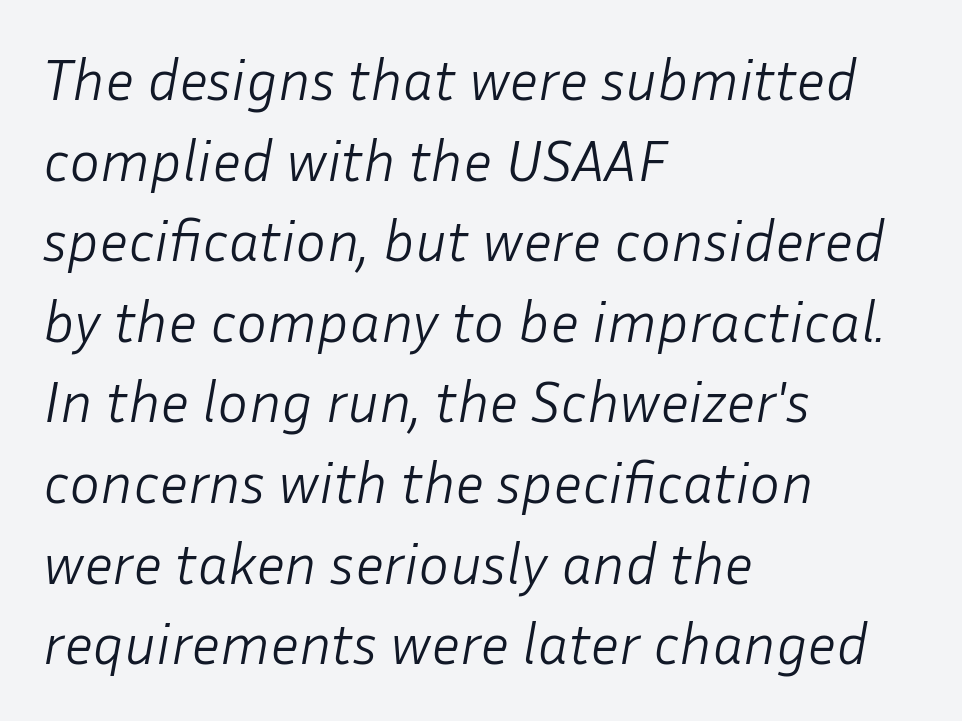
The line texture is even and compact thanks to regular tracking. Honestly, there is no underline to notice here at all. In terms of posture, this sample is oblique. The passage shown stacks its lines at a standard gap. Stroke thickness stays within the range of a standard reading face or lighter.
